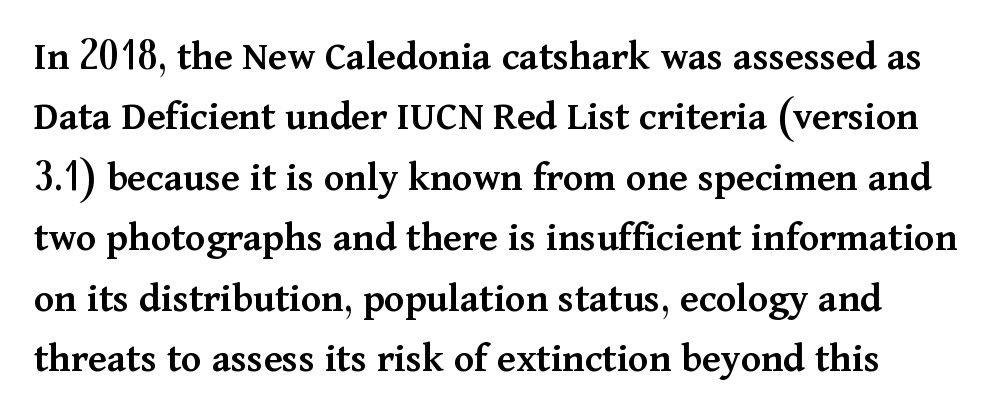
{"serif": "yes", "italic": "no", "bold": "semi", "weight": "semibold", "width": "normal", "stroke_contrast": "medium", "x_height": "medium", "monospaced": "no", "underline": "no", "line_spacing": "normal", "line_spacing_ratio": 1.44, "letter_spacing": "normal", "letter_spacing_em": 0.0, "glyph_px": 42}
